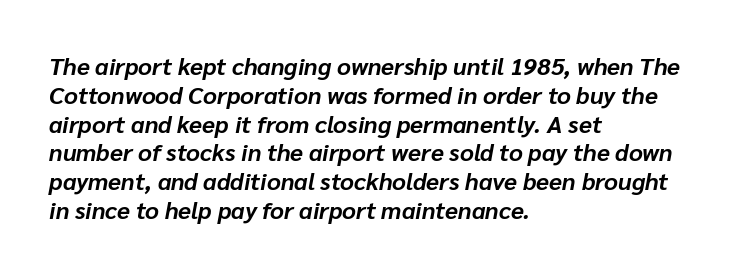
The image shows 24 px bold type, italic (leaning right); set left-aligned, line spacing 1.2x, normal letter spacing, not underlined.
